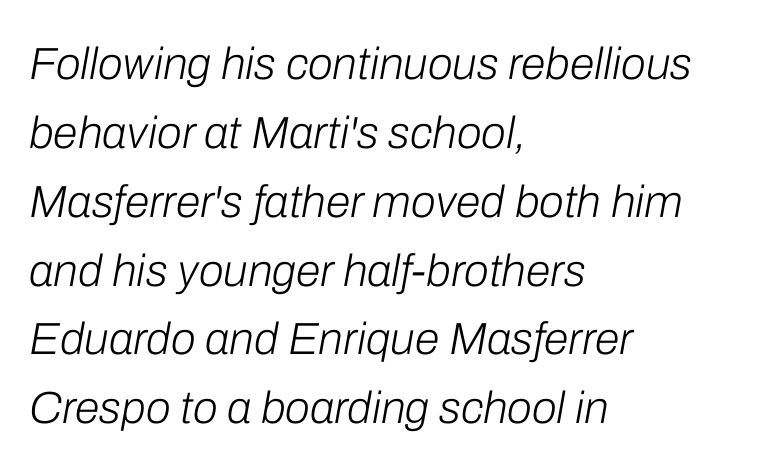
No chunkiness to these letters — they're not bold. Type without underlining. In terms of posture, this sample is oblique. Between one letter and the next there's only the usual sliver of space.
